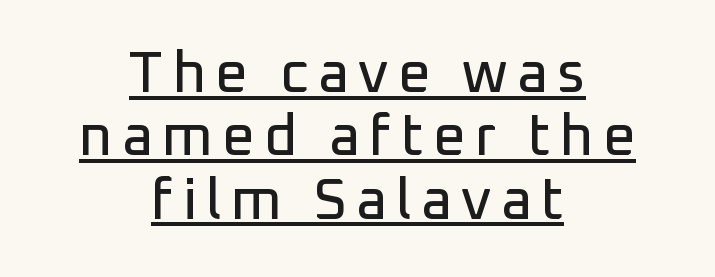
The image shows 57 px sans-serif type, upright; set centered, tight line spacing (1.11x), underlined; low stroke contrast and a medium x-height.
